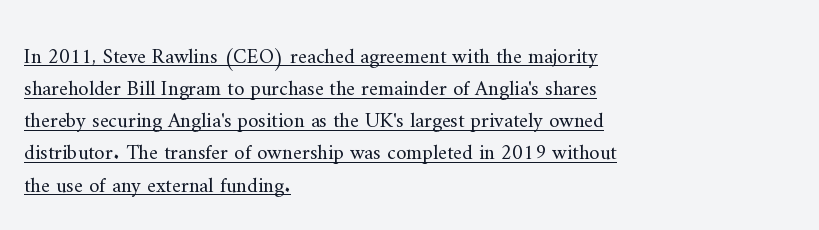
{"italic": "no", "bold": "no", "underline": "yes", "align": "left", "line_spacing": "normal", "line_spacing_ratio": 1.53, "letter_spacing": "normal", "letter_spacing_em": 0.0, "glyph_px": 21}
